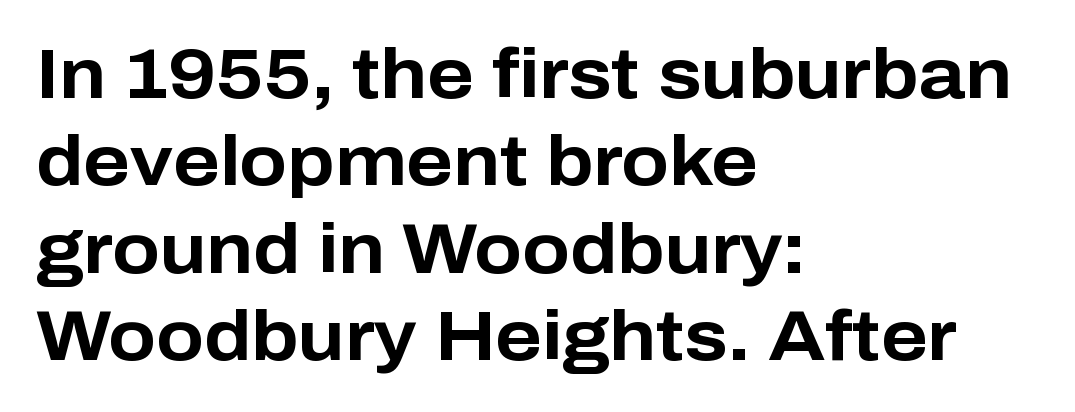
Serifs: no, the terminals of the letterforms are clean. Inter-character spacing is left at the font's built-in metrics. Reading down the column, the eye jumps a familiar distance to each next line. Thick stems and heavy bowls — unmistakably bold.
